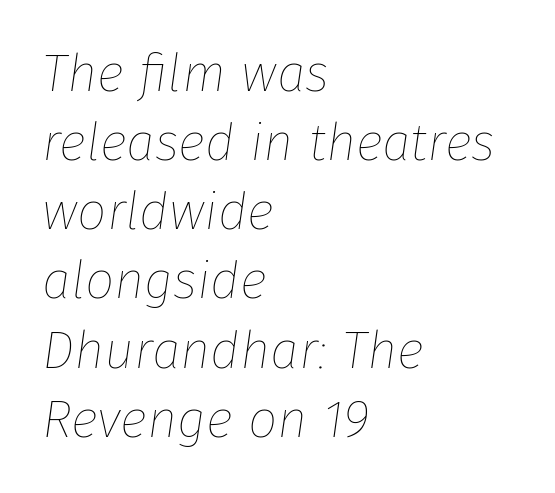
The image shows 52 px thin type, italic (leaning right); set left-aligned, normal line spacing (1.33x), normal letter spacing, not underlined; low stroke contrast and a medium x-height.
